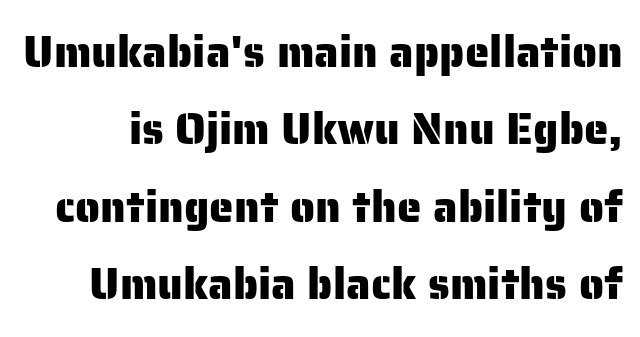
The image shows 44 px sans-serif type, upright; set line spacing 1.76x, normal letter spacing, not underlined; low stroke contrast and a medium x-height.
